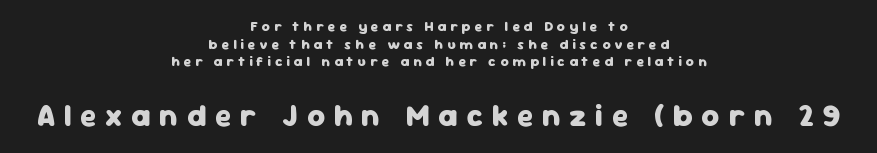
Q: Is the text bold? A: Yes.
Q: Is the text italic (slanted)? A: No, it is upright.
Q: Is the typeface a serif or a sans-serif typeface? A: Sans-serif.
Q: Is the text underlined? A: No.
Q: How is the paragraph aligned? A: Centered.
Q: Is the spacing between letters normal or unusually wide? A: Unusually wide.
Q: Is the spacing between lines tight, normal or loose? A: Normal.
Q: Which block of text is set in a larger size, the first (top) or the second (bottom)? A: The second (bottom) one.
Q: Width (condensed, normal, or wide)? A: Normal.
Q: Stroke contrast? A: Low.
Q: x-height? A: Medium.
Q: Monospaced? A: No.
